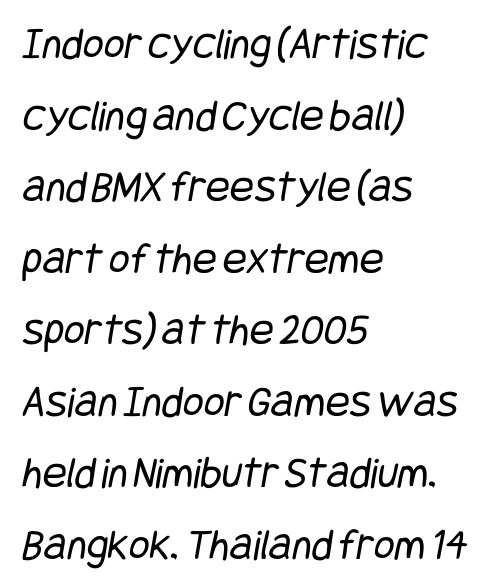
The image shows 45 px regular-weight, condensed sans-serif type; set left-aligned, normal line spacing (1.59x), normal letter spacing, not underlined; low stroke contrast and a large x-height.
